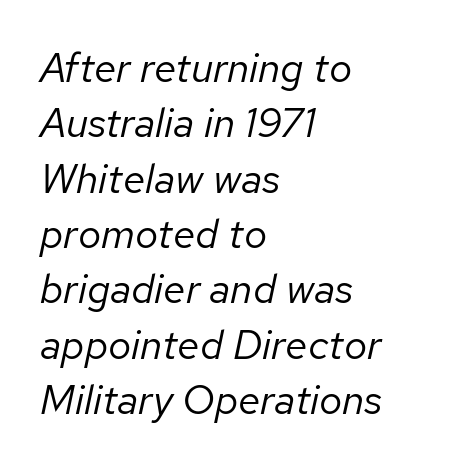
{"italic": "yes", "lean": "right", "slant_degrees": 12, "bold": "no", "weight": "regular", "width": "normal", "stroke_contrast": "low", "x_height": "medium", "monospaced": "no", "underline": "no", "align": "left", "line_spacing": "normal", "line_spacing_ratio": 1.35, "letter_spacing": "normal", "letter_spacing_em": 0.0, "glyph_px": 41}
